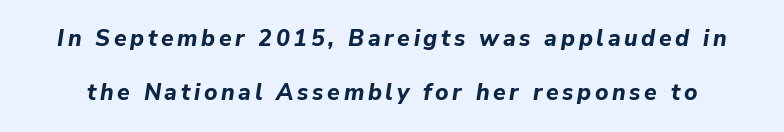
{"italic": "yes", "lean": "right", "slant_degrees": 9, "bold": "yes", "underline": "no", "line_spacing": "loose", "line_spacing_ratio": 2.36, "glyph_px": 23}
